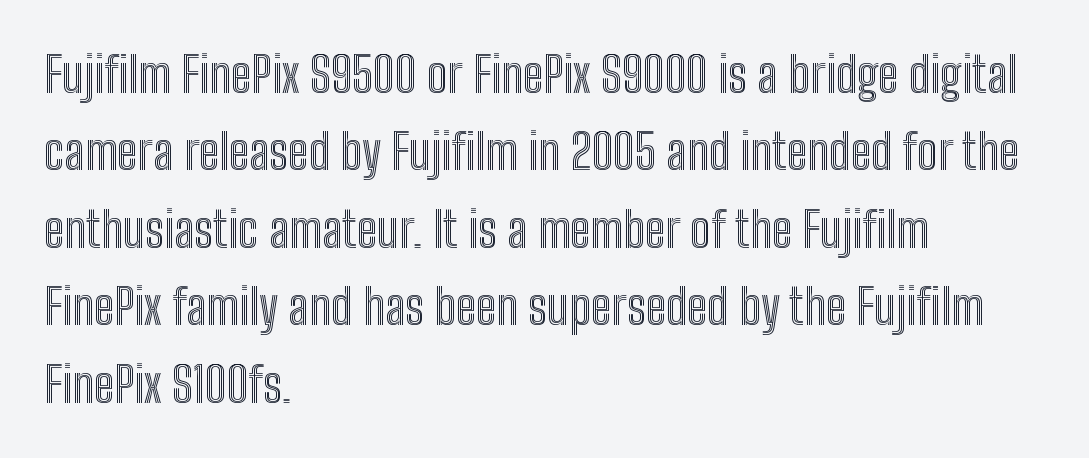
Compared with a centered layout, this one pins lines to the left instead. Each word holds together tightly as a unit, with standard inter-letter gaps. Italic? Not at all — the glyphs are vertical. Lines of text with bare space underneath.
